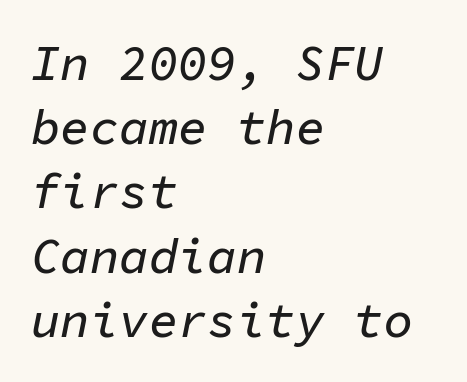
Default kerning and tracking; the words read as compact shapes. Words float on clear page, feet unadorned. The face used here is monospaced, like something from a code editor. A classic flush-left, rag-right setting is used for this passage. How would I describe the line gaps? Plain and ordinary.
